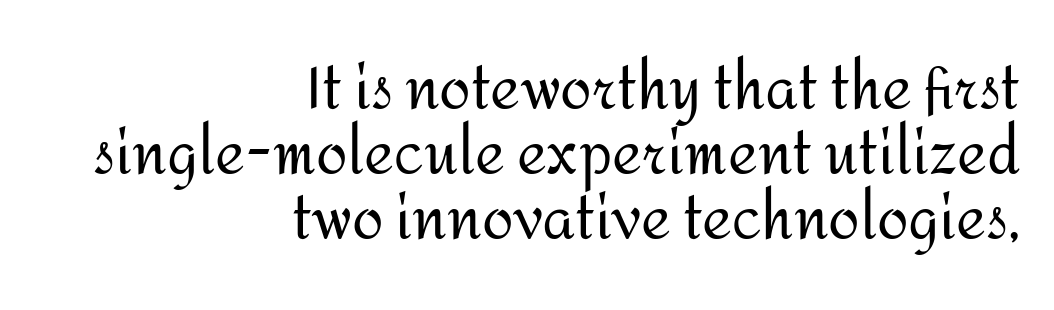
Words float on clear page, feet unadorned. Is the type heavy? It reads as light-to-regular instead. Leading is clearly below the norm, producing a dense column. If you drew a line through each stem, it would be perfectly vertical. In terms of letterspacing, this is plain default setting.
